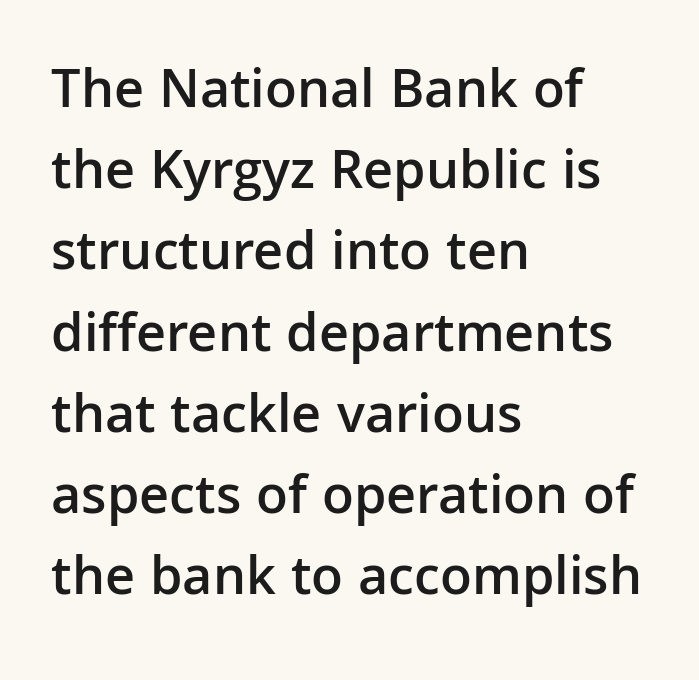
The image shows 56 px semibold sans-serif type, upright; set left-aligned, normal line spacing (1.45x), normal letter spacing, not underlined; low stroke contrast and a medium x-height.
